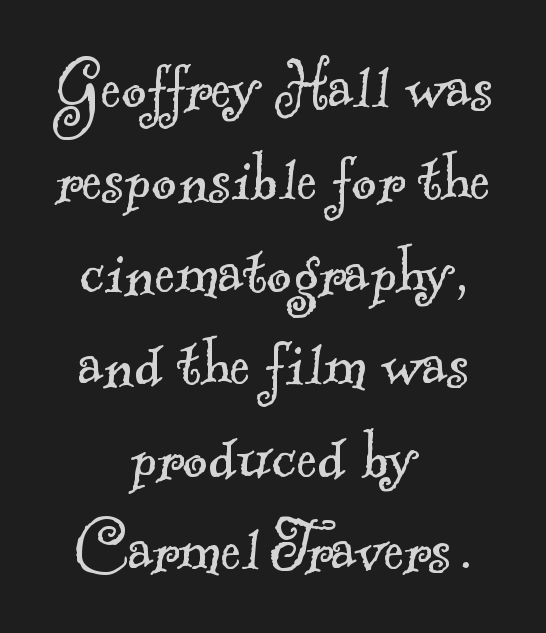
The image shows 77 px light serif type; set centered, line spacing 1.2x, normal letter spacing, not underlined; a small x-height.
